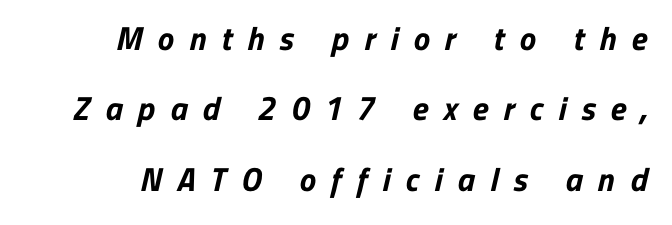
The image shows 33 px bold sans-serif type; set loose line spacing (2.13x), unusually wide letter spacing (+0.46 em), not underlined; low stroke contrast and a medium x-height.
